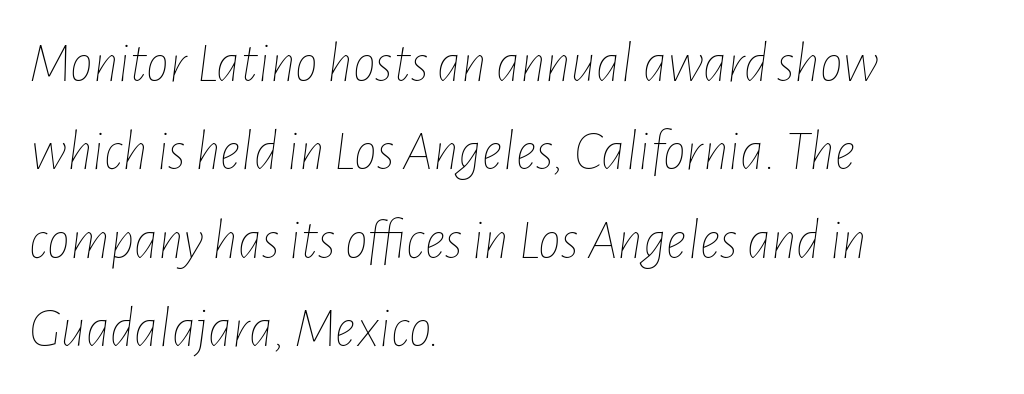
Is the stroke heavy? The answer is a plain regular-or-lighter. Summary of vertical rhythm: regular, with standard interline spacing. Descenders hang freely into open space. Caption: standard tracking, unaltered.
